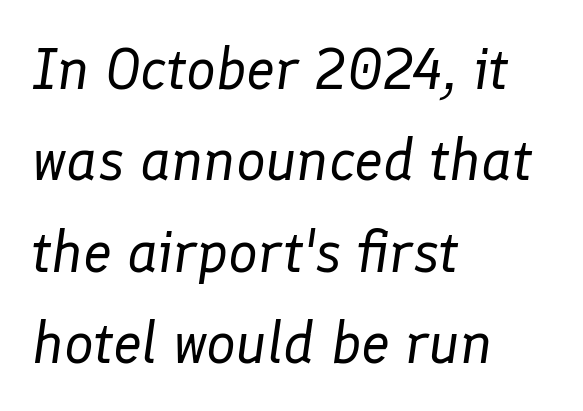
The lettering tilts uniformly, giving the passage an italic look. Vertical stems look standard width or narrower in stroke. The rendering uses natural spacing where letterforms have individual widths. Does the copy run flush right? No — it runs flush left. Regular leading.
